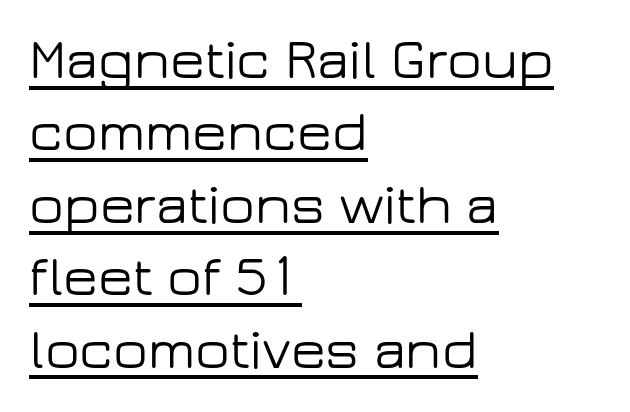
A roman cut, with each character standing at attention. The face used here appears with an underline applied. I'd call this a sans setting — the letters go barefoot. Character widths vary here, with narrow letters taking less room than wide ones. Teacher's note: observe the even left margin — that is flush-left alignment.
